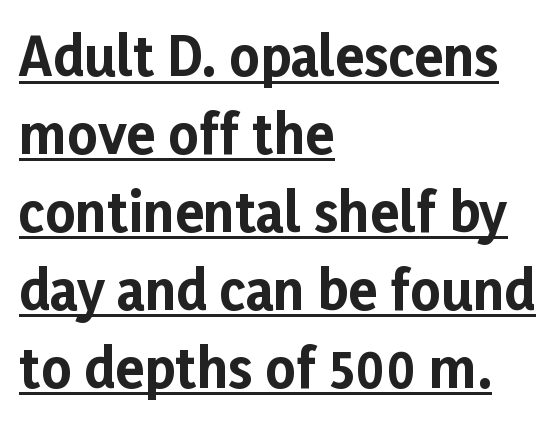
{"serif": "no", "italic": "no", "bold": "yes", "weight": "bold", "width": "normal", "stroke_contrast": "low", "x_height": "medium", "monospaced": "no", "underline": "yes", "align": "left", "line_spacing": "normal", "line_spacing_ratio": 1.47, "letter_spacing": "normal", "letter_spacing_em": 0.0, "glyph_px": 53}
